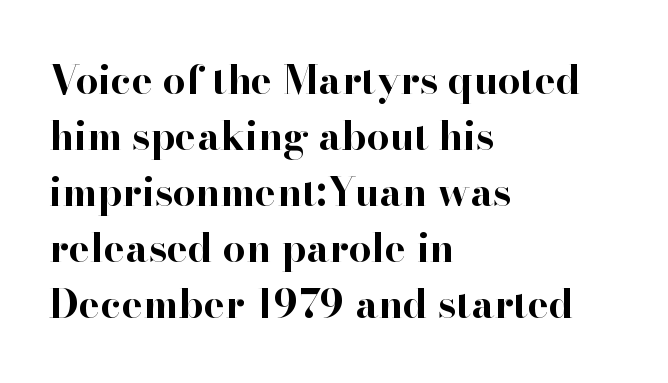
{"serif": "yes", "italic": "no", "bold": "yes", "weight": "bold", "width": "normal", "stroke_contrast": "high", "x_height": "small", "monospaced": "no", "underline": "no", "align": "left", "line_spacing": "normal", "line_spacing_ratio": 1.4, "letter_spacing": "normal", "letter_spacing_em": 0.0, "glyph_px": 40}
